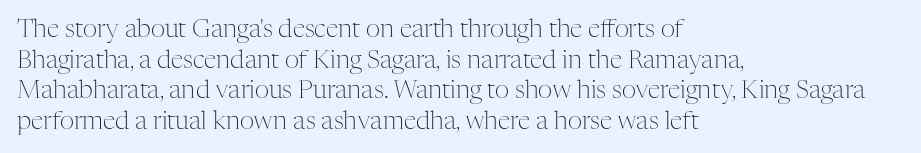
The letters look calm and open, with moderate or lighter stems. Descenders are the only things crossing below the line. Left-aligned paragraph, ragged on the right. Short note: letters normally spaced.
